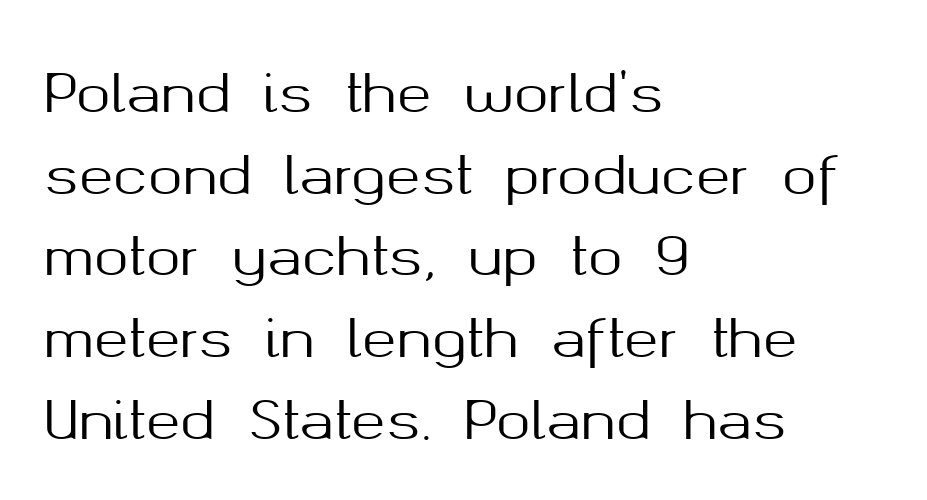
The image shows 52 px sans-serif type, upright; set left-aligned, normal line spacing (1.57x), normal letter spacing, not underlined; medium stroke contrast and a medium x-height.
